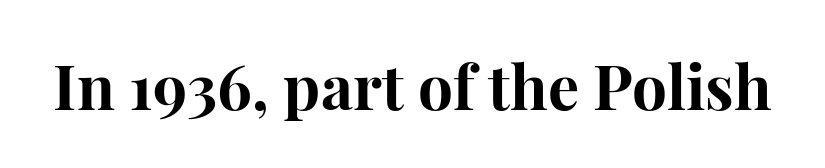
The image shows 62 px bold serif type, upright; set normal letter spacing, not underlined; high stroke contrast and a medium x-height.
